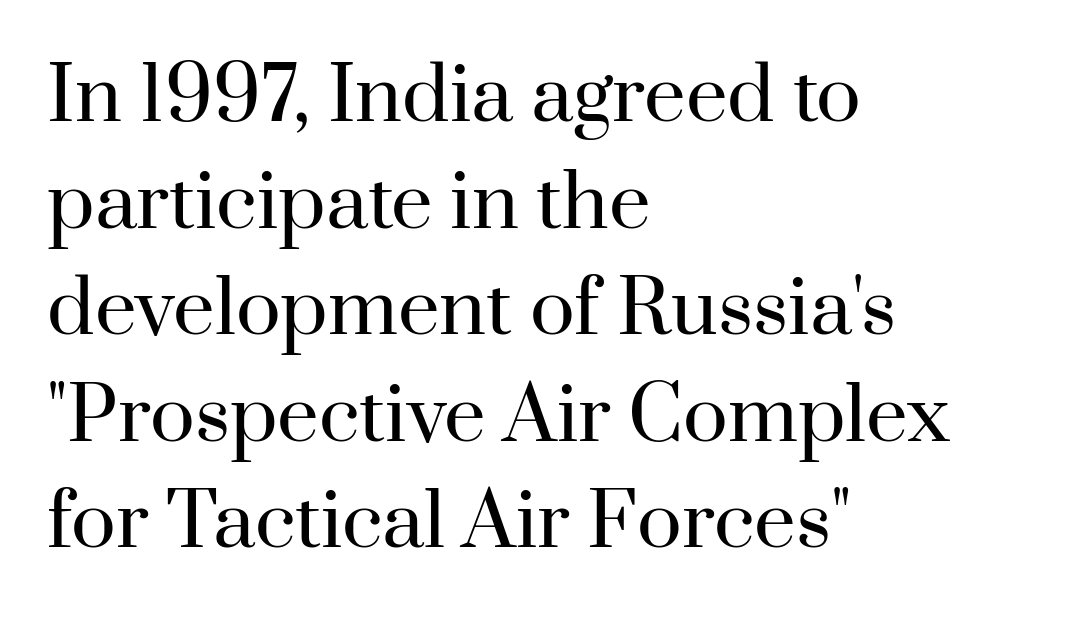
Q: Is the text bold? A: No.
Q: Is the text italic (slanted)? A: No, it is upright.
Q: Is the typeface a serif or a sans-serif typeface? A: Serif.
Q: Is the text underlined? A: No.
Q: How is the paragraph aligned? A: Left-aligned.
Q: Is the spacing between letters normal or unusually wide? A: Normal.
Q: Is the spacing between lines tight, normal or loose? A: Normal.
Q: Width (condensed, normal, or wide)? A: Normal.
Q: Stroke contrast? A: High.
Q: x-height? A: Small.
Q: Monospaced? A: No.
